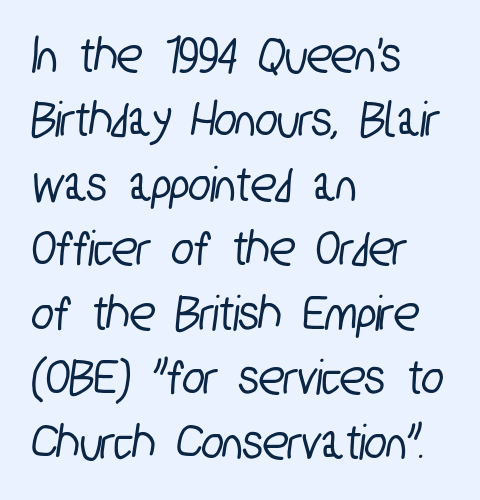
Q: Is the typeface a serif or a sans-serif typeface? A: Sans-serif.
Q: Is the text underlined? A: No.
Q: How is the paragraph aligned? A: Left-aligned.
Q: Is the spacing between letters normal or unusually wide? A: Normal.
Q: Width (condensed, normal, or wide)? A: Condensed.
Q: Stroke contrast? A: Low.
Q: x-height? A: Medium.
Q: Monospaced? A: No.
